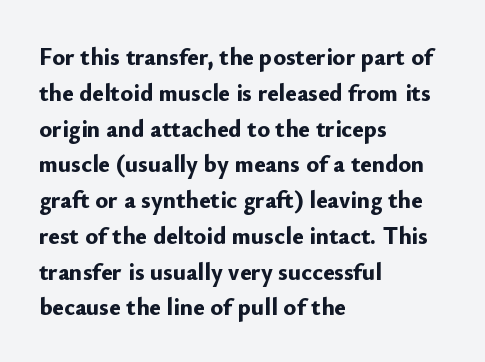
{"italic": "no", "bold": "yes", "underline": "no", "align": "left", "line_spacing": "normal", "line_spacing_ratio": 1.49, "letter_spacing": "normal", "letter_spacing_em": 0.0, "glyph_px": 24}
